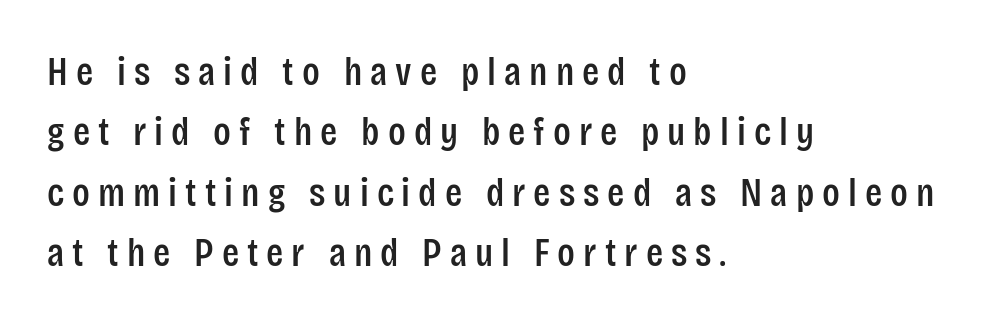
{"serif": "no", "italic": "no", "width": "condensed", "stroke_contrast": "low", "x_height": "large", "monospaced": "no", "underline": "no", "align": "left", "line_spacing": "normal", "line_spacing_ratio": 1.51, "letter_spacing": "wide", "letter_spacing_em": 0.2, "glyph_px": 40}
